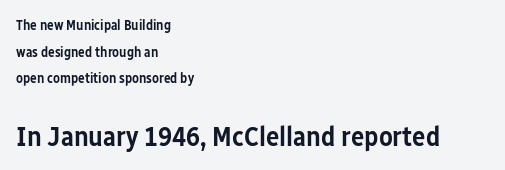
Compared with typical body copy, the letter spacing here is the same. What weight is shown? A semibold, between regular and bold. Quick note: underline off. Typographically, this falls in the sans-serif category.
